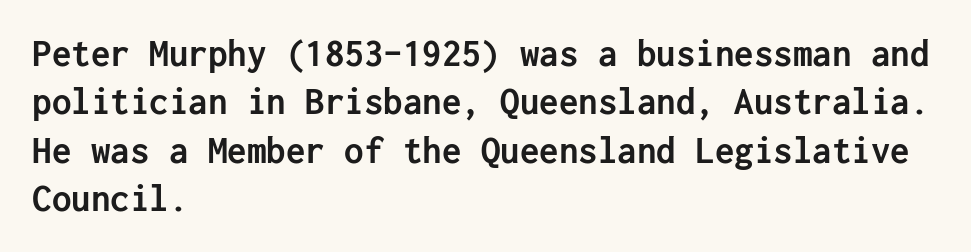
In terms of letterspacing, this is plain default setting. Is the block centered? No — it sits flush against the left margin. The strip under each line holds only bare page. It's the straight-up-and-down kind of type. Font category for this specimen: sans-serif.
